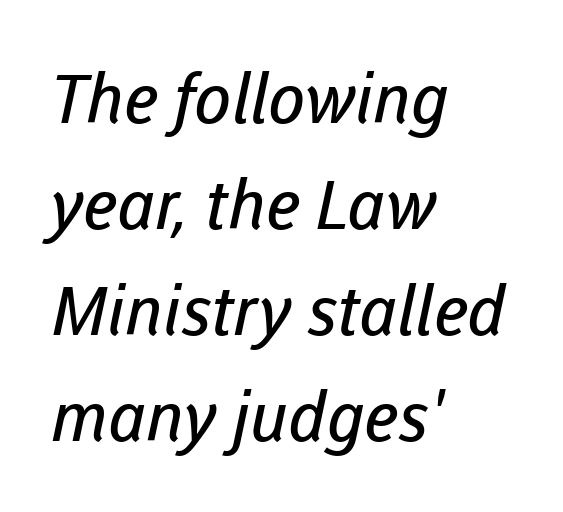
The rag falls on the right side of this text block. This sample keeps an unexceptional amount of space between lines. The gaps between neighbouring characters are ordinary and unremarkable. The letters look calm and open, with moderate or lighter stems.
